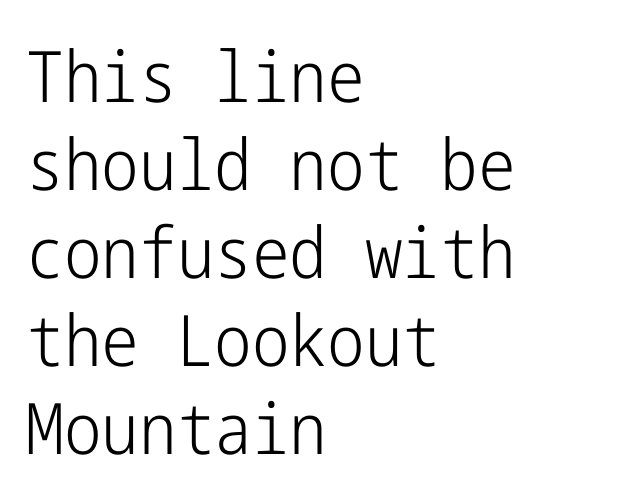
Is the letter spacing exaggerated? No — it looks like the ordinary default. Compared with a typical body face, this is equally light or lighter still. The letters stand upright; this is a roman face. Observe the absence of serifs on each vertical stroke in this sample.
